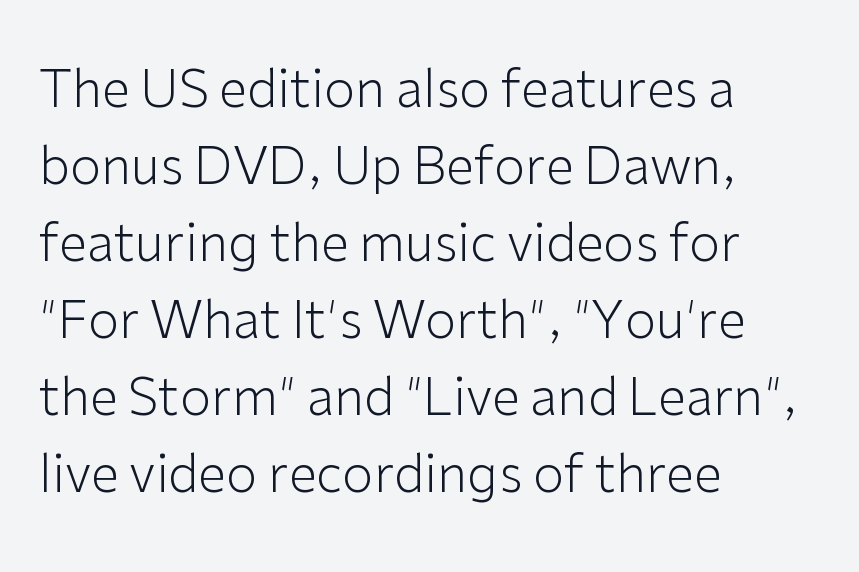
{"serif": "no", "italic": "no", "bold": "no", "weight": "light", "width": "normal", "stroke_contrast": "low", "x_height": "medium", "monospaced": "no", "underline": "no", "align": "left", "line_spacing": "normal", "line_spacing_ratio": 1.51, "letter_spacing": "normal", "letter_spacing_em": 0.0, "glyph_px": 51}
